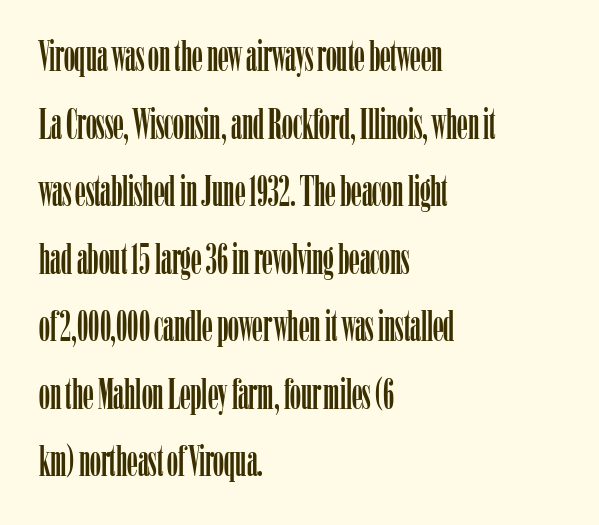
Q: Is the text italic (slanted)? A: No, it is upright.
Q: Is the typeface a serif or a sans-serif typeface? A: Serif.
Q: Is the text underlined? A: No.
Q: How is the paragraph aligned? A: Left-aligned.
Q: Is the spacing between letters normal or unusually wide? A: Normal.
Q: Is the spacing between lines tight, normal or loose? A: Normal.
Q: Width (condensed, normal, or wide)? A: Condensed.
Q: Stroke contrast? A: Low.
Q: x-height? A: Medium.
Q: Monospaced? A: No.
